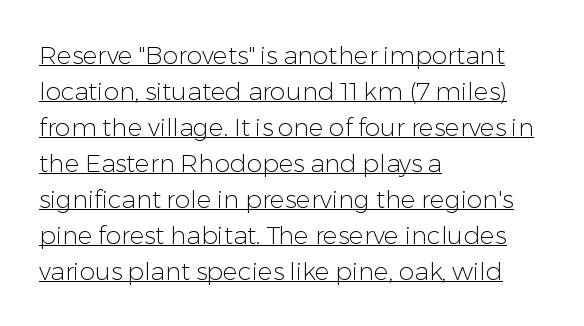
Think standard paragraph weight, or any step lighter than that. Does a line run under the words? Yes, clearly. Observe the ordinary spacing: letters are neighbours, not strangers. Which margin do the lines hug? The left one — the right edge is uneven. The letters stand upright; this is a roman face.
